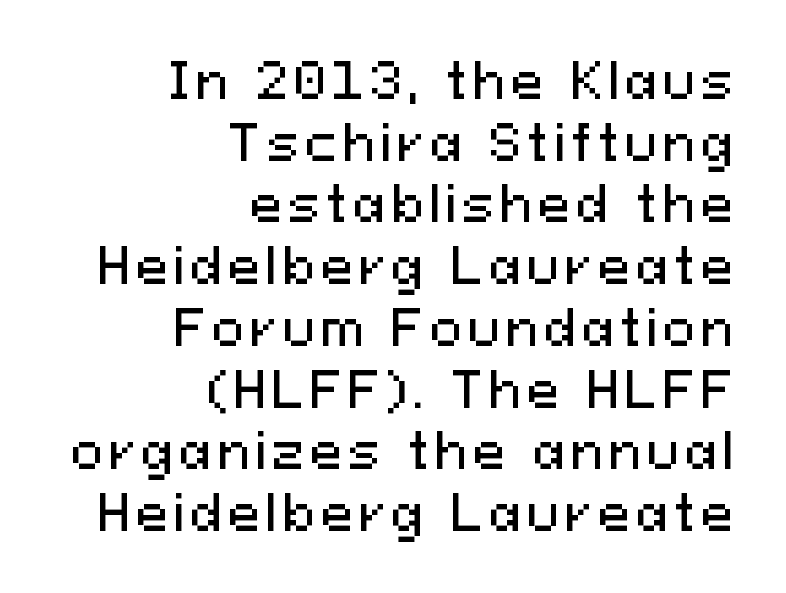
{"serif": "no", "italic": "no", "width": "normal", "stroke_contrast": "medium", "x_height": "medium", "monospaced": "no", "underline": "no", "align": "right", "line_spacing": "normal", "line_spacing_ratio": 1.26, "glyph_px": 49}
